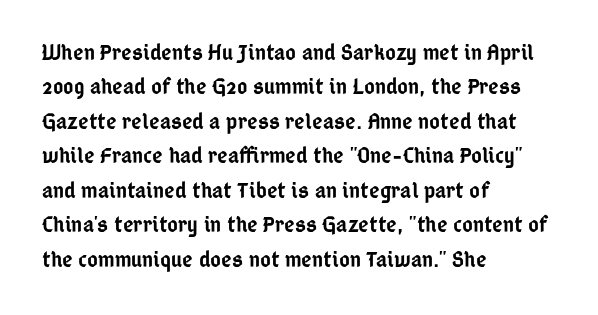
The sample has been set in demibold, a notch under bold. Students, observe: this is what conventionally led text looks like. All the whitespace from short lines collects on the right. Descenders are the only things crossing below the line.
